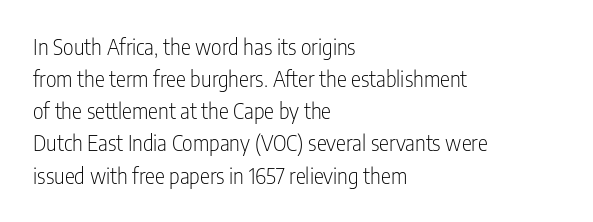
The image shows 21 px text type, upright; set left-aligned, normal line spacing (1.53x), normal letter spacing, not underlined.
